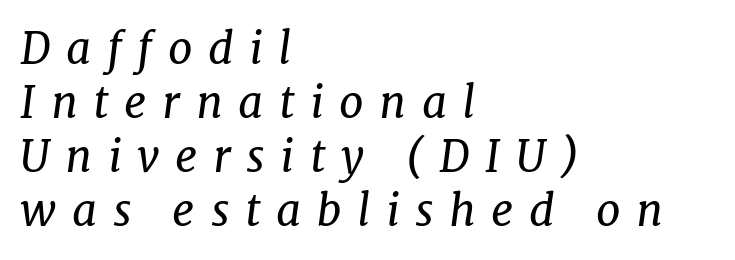
Q: Is the text bold? A: No.
Q: Is the text italic (slanted)? A: Yes, it leans right by about 7 degrees.
Q: Is the typeface a serif or a sans-serif typeface? A: Serif.
Q: Is the text underlined? A: No.
Q: How is the paragraph aligned? A: Left-aligned.
Q: Is the spacing between letters normal or unusually wide? A: Unusually wide.
Q: Width (condensed, normal, or wide)? A: Normal.
Q: Stroke contrast? A: Low.
Q: x-height? A: Medium.
Q: Monospaced? A: No.
